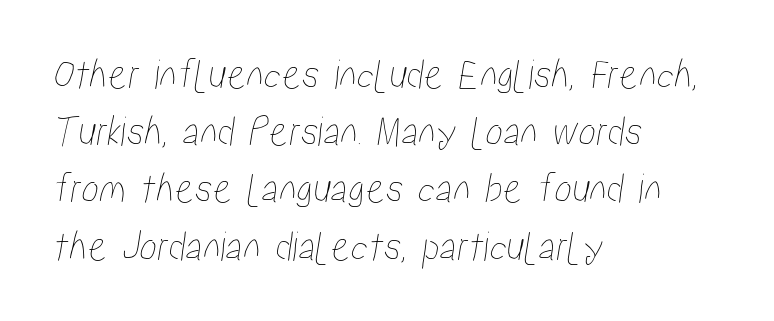
The image shows 44 px condensed type; set left-aligned, normal line spacing (1.3x), normal letter spacing, not underlined; low stroke contrast and a medium x-height.
